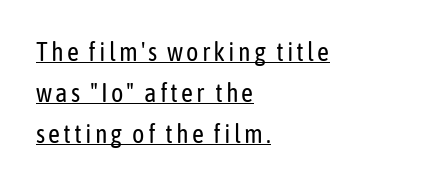
No extra ink here — the face is not bold. Style check: upright. A student would call this left alignment; a typographer would say flush left, rag right. The passage shown is underscored from start to finish. Vertical spacing — default.
